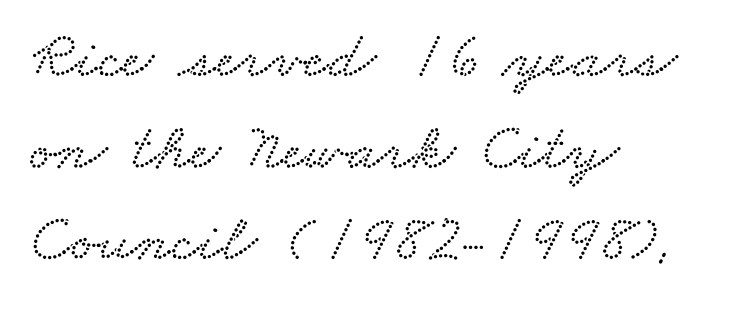
The passage shown is not underscored anywhere. The paragraph shown leans on its left margin. These lines sit exactly where default settings would place them. The face used here is rendered with its standard letterfit. The letters advance in unequal steps, a hallmark of proportional type.
